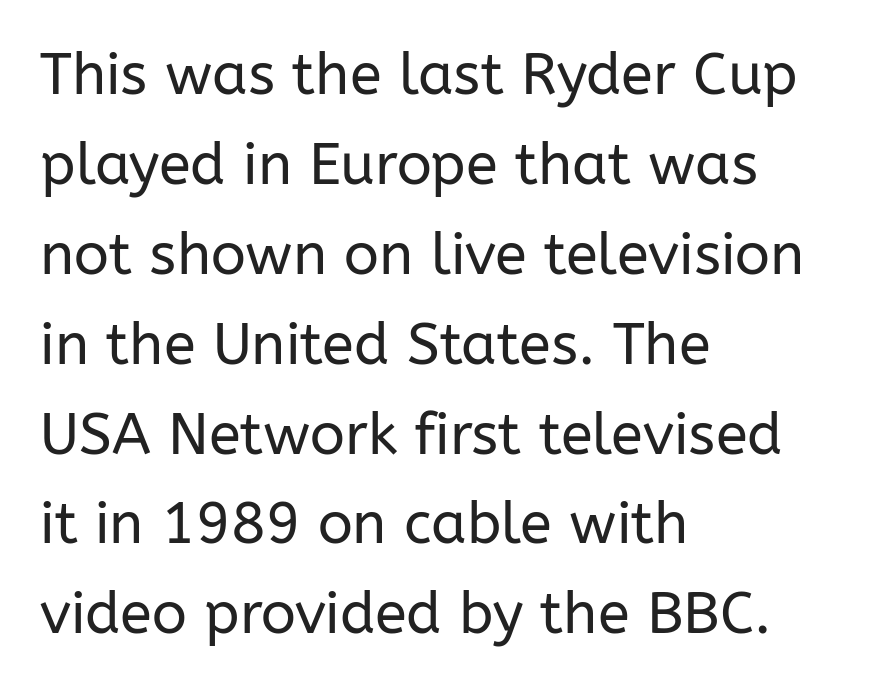
Q: Is the text bold? A: No.
Q: Is the text italic (slanted)? A: No, it is upright.
Q: Is the typeface a serif or a sans-serif typeface? A: Sans-serif.
Q: Is the text underlined? A: No.
Q: How is the paragraph aligned? A: Left-aligned.
Q: Is the spacing between letters normal or unusually wide? A: Normal.
Q: Is the spacing between lines tight, normal or loose? A: Normal.
Q: Width (condensed, normal, or wide)? A: Normal.
Q: Stroke contrast? A: Low.
Q: x-height? A: Medium.
Q: Monospaced? A: No.
